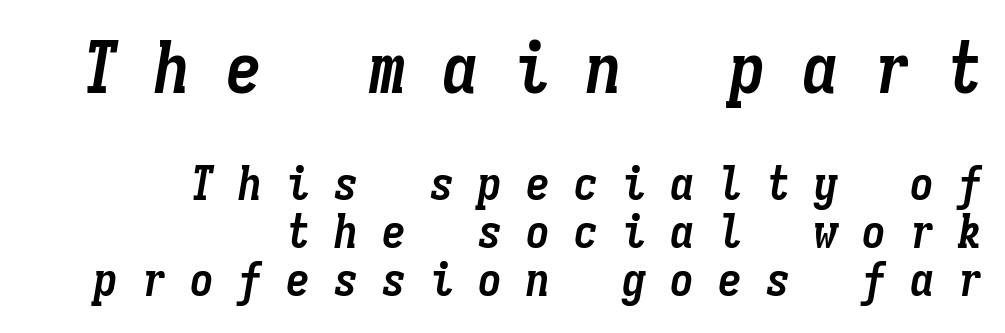
The image shows 72 px semibold, condensed type, italic (leaning right), monospaced; set right-aligned, tight line spacing (1.0x), unusually wide letter spacing (+0.5 em), not underlined; the first (top) block is 1.5x larger; low stroke contrast and a medium x-height.
